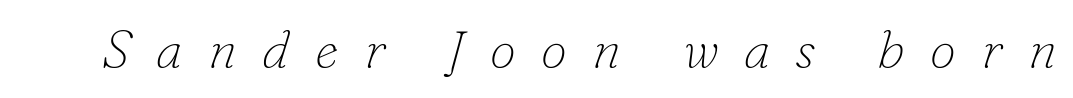
Q: Is the text bold? A: No.
Q: Is the text italic (slanted)? A: Yes, it leans right by about 16 degrees.
Q: Is the typeface a serif or a sans-serif typeface? A: Serif.
Q: Is the text underlined? A: No.
Q: Is the spacing between letters normal or unusually wide? A: Unusually wide.
Q: Width (condensed, normal, or wide)? A: Normal.
Q: Stroke contrast? A: Low.
Q: x-height? A: Small.
Q: Monospaced? A: No.
